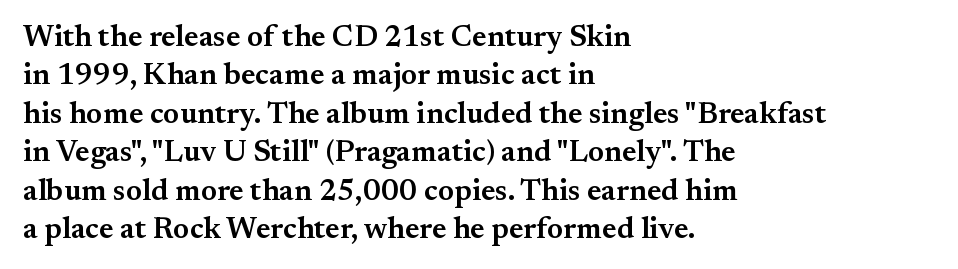
The image shows 30 px semibold serif type, upright; set left-aligned, normal line spacing (1.28x), normal letter spacing, not underlined; medium stroke contrast and a small x-height.
